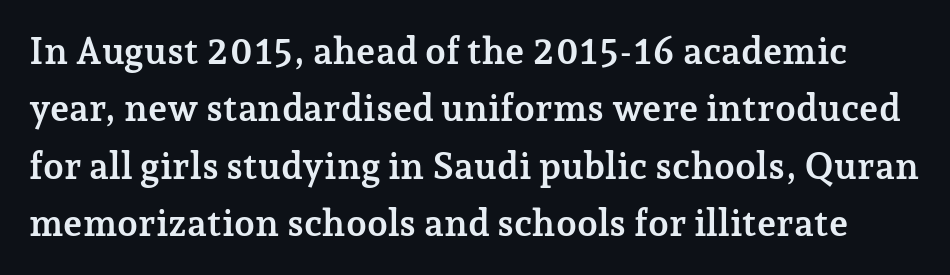
The letters are bold, with thick, heavy strokes. The typeface chosen for these lines features serifs. Words float on clear page, feet unadorned. The passage shown is typed in a proportional face where columns would drift. You could call the tracking neutral — neither tight nor loose. Whoever set this chose a conventional vertical rhythm.
